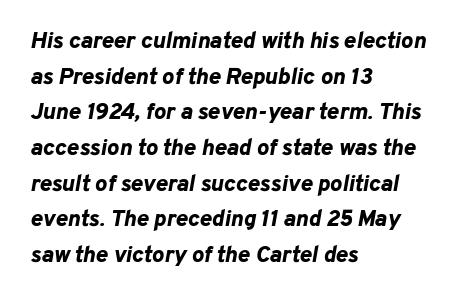
Strokes here are thick enough to call this a true bold. A clean baseline with only descenders dipping below it. Slanted lettering throughout. Regular leading.
